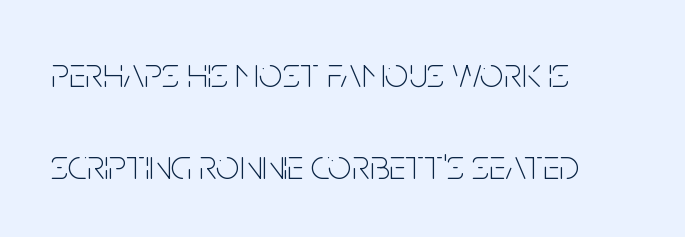
Just letters on the line, the space beneath them empty. Looks like regular typesetting: each glyph gets only the width it needs. Baseline-to-baseline distance is far greater than the letter height. Caption: standard tracking, unaltered.
